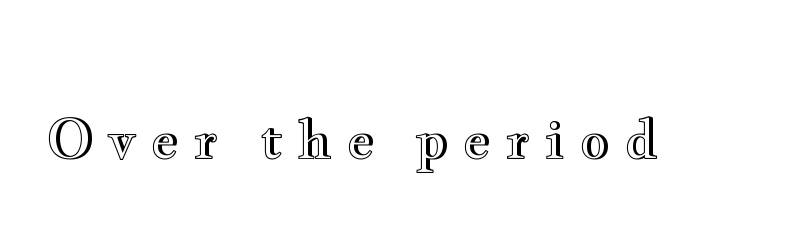
{"italic": "no", "width": "wide", "x_height": "small", "monospaced": "no", "underline": "no", "letter_spacing": "wide", "letter_spacing_em": 0.26, "glyph_px": 53}
